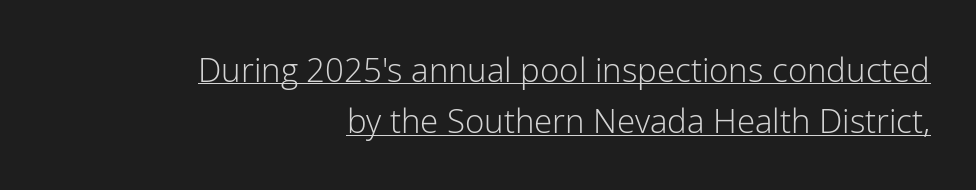
Q: Is the text bold? A: No.
Q: Is the text italic (slanted)? A: No, it is upright.
Q: Is the typeface a serif or a sans-serif typeface? A: Sans-serif.
Q: Is the text underlined? A: Yes.
Q: How is the paragraph aligned? A: Right-aligned.
Q: Is the spacing between letters normal or unusually wide? A: Normal.
Q: Is the spacing between lines tight, normal or loose? A: Normal.
Q: Width (condensed, normal, or wide)? A: Normal.
Q: Stroke contrast? A: Low.
Q: x-height? A: Medium.
Q: Monospaced? A: No.
